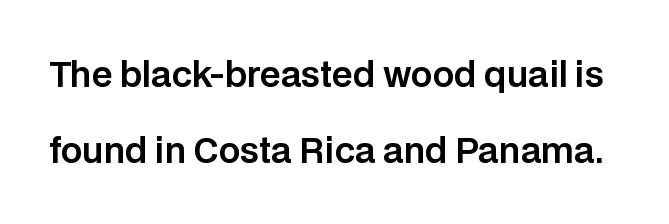
Q: Is the text italic (slanted)? A: No, it is upright.
Q: Is the typeface a serif or a sans-serif typeface? A: Sans-serif.
Q: Is the text underlined? A: No.
Q: Is the spacing between letters normal or unusually wide? A: Normal.
Q: Is the spacing between lines tight, normal or loose? A: Loose.
Q: Width (condensed, normal, or wide)? A: Normal.
Q: Stroke contrast? A: Low.
Q: x-height? A: Large.
Q: Monospaced? A: No.
